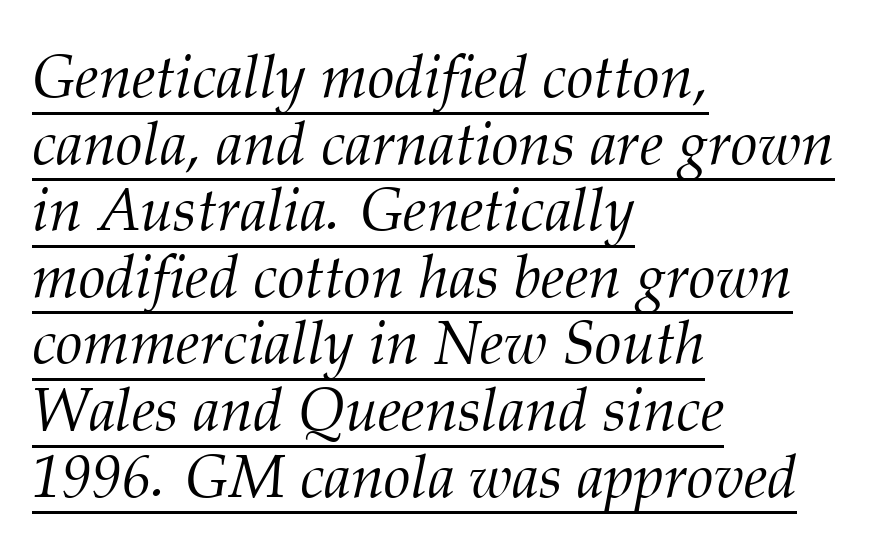
Q: Is the text bold? A: No.
Q: Is the text italic (slanted)? A: Yes, it leans right by about 12 degrees.
Q: Is the typeface a serif or a sans-serif typeface? A: Serif.
Q: Is the text underlined? A: Yes.
Q: How is the paragraph aligned? A: Left-aligned.
Q: Is the spacing between letters normal or unusually wide? A: Normal.
Q: Is the spacing between lines tight, normal or loose? A: Tight.
Q: Width (condensed, normal, or wide)? A: Normal.
Q: Stroke contrast? A: Medium.
Q: x-height? A: Medium.
Q: Monospaced? A: No.
